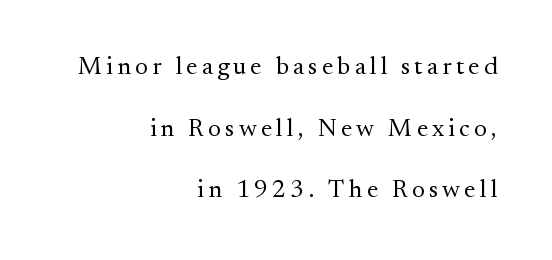
A typesetter would call this leading open, well beyond the default. This reads as an unemphasized weight, regular at the heaviest. The font's upright variant was chosen for this text. The area under the type is left untouched. Does the copy run flush right? Yes — the right margin is perfectly even.
